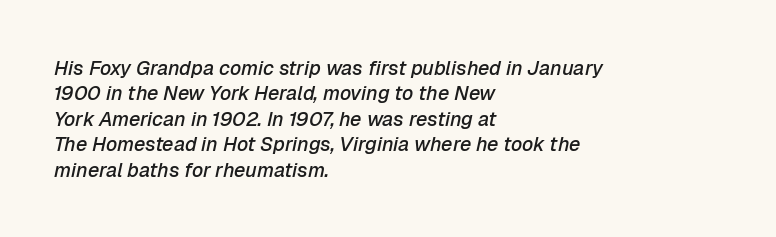
How are the letters spaced? Ordinarily, with no added tracking. The line-height multiplier appears to be the usual default. Any mark beneath the type? The region is blank. Each glyph is drawn with semibold strokes, heavier than normal yet not fully bold.
